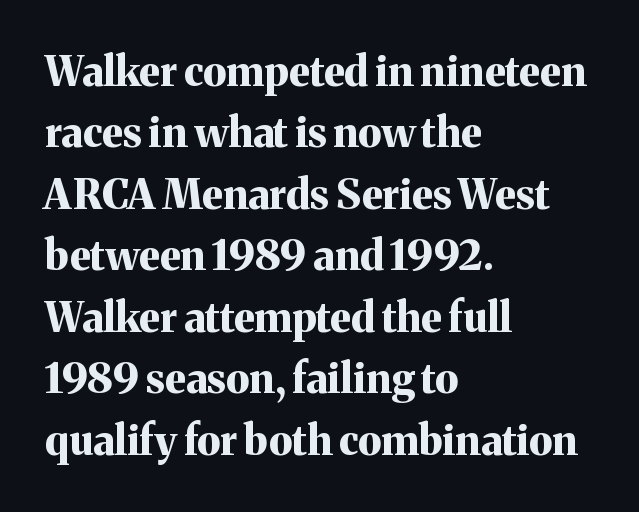
Q: Is the text bold? A: Yes.
Q: Is the text italic (slanted)? A: No, it is upright.
Q: Is the typeface a serif or a sans-serif typeface? A: Serif.
Q: Is the text underlined? A: No.
Q: How is the paragraph aligned? A: Left-aligned.
Q: Is the spacing between letters normal or unusually wide? A: Normal.
Q: Is the spacing between lines tight, normal or loose? A: Normal.
Q: Width (condensed, normal, or wide)? A: Normal.
Q: Stroke contrast? A: Medium.
Q: x-height? A: Medium.
Q: Monospaced? A: No.
